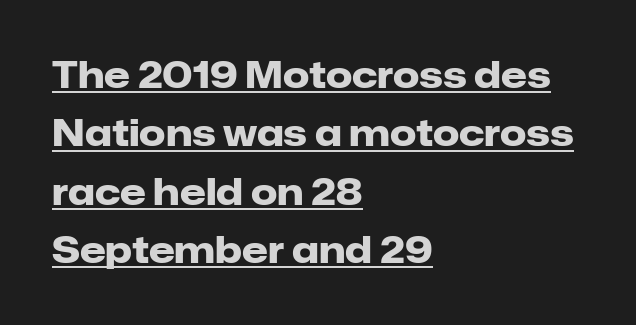
The image shows 37 px heavy sans-serif type, upright; set left-aligned, normal line spacing (1.58x), normal letter spacing, underlined; low stroke contrast and a medium x-height.
